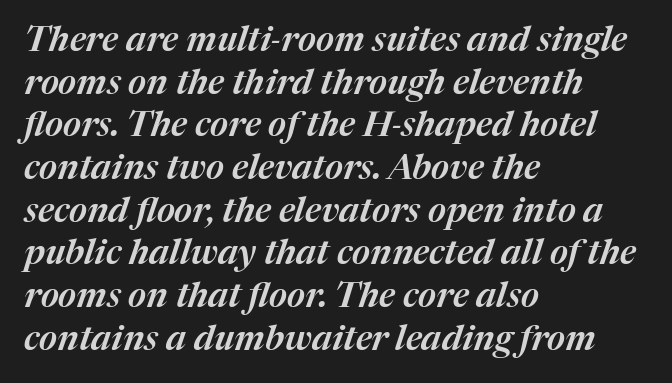
Q: Is the text italic (slanted)? A: Yes, it leans right by about 17 degrees.
Q: Is the text underlined? A: No.
Q: How is the paragraph aligned? A: Left-aligned.
Q: Is the spacing between letters normal or unusually wide? A: Normal.
Q: Width (condensed, normal, or wide)? A: Normal.
Q: Stroke contrast? A: Medium.
Q: x-height? A: Medium.
Q: Monospaced? A: No.
